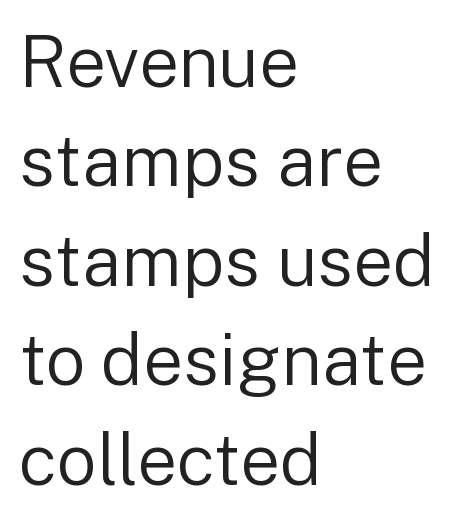
Q: Is the text bold? A: No.
Q: Is the text italic (slanted)? A: No, it is upright.
Q: Is the typeface a serif or a sans-serif typeface? A: Sans-serif.
Q: Is the text underlined? A: No.
Q: How is the paragraph aligned? A: Left-aligned.
Q: Is the spacing between letters normal or unusually wide? A: Normal.
Q: Is the spacing between lines tight, normal or loose? A: Normal.
Q: Width (condensed, normal, or wide)? A: Normal.
Q: Stroke contrast? A: Low.
Q: x-height? A: Medium.
Q: Monospaced? A: No.
